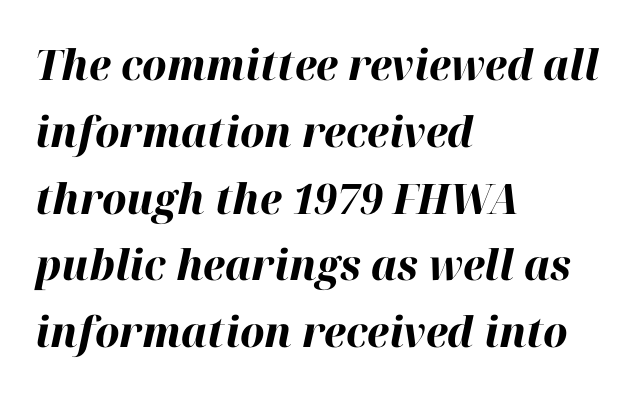
The image shows 42 px bold type, italic (leaning right); set left-aligned, normal line spacing (1.59x), normal letter spacing, not underlined; high stroke contrast and a medium x-height.
